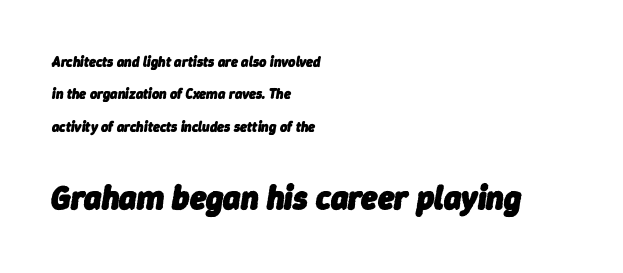
The image shows 33 px heavy type, italic (leaning right); set left-aligned, loose line spacing (2.31x), normal letter spacing, not underlined; the second (bottom) block is 2.36x larger; low stroke contrast and a medium x-height.
